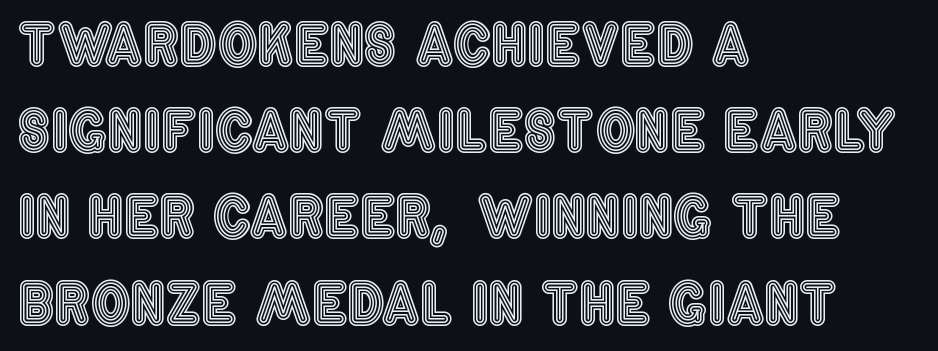
The image shows 56 px condensed type, upright; set left-aligned, normal line spacing (1.54x), normal letter spacing, not underlined; a large x-height.
